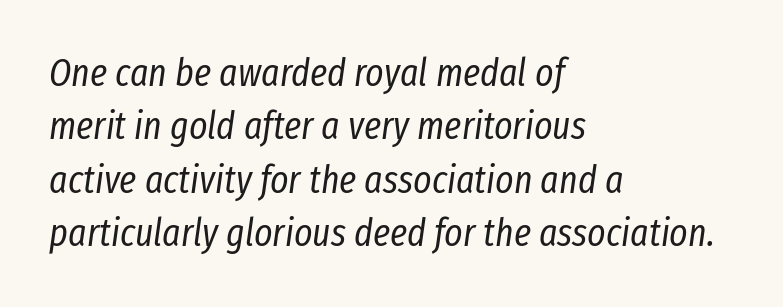
The image shows 39 px regular-weight, condensed type, italic (leaning right); set left-aligned, normal line spacing (1.37x), normal letter spacing, not underlined; low stroke contrast and a medium x-height.
